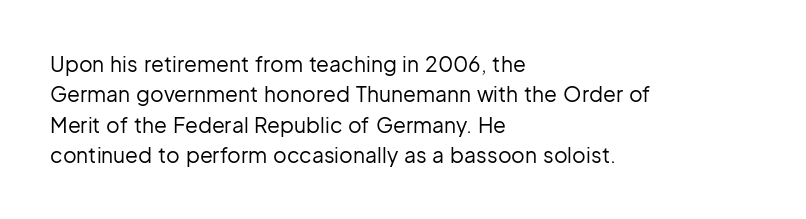
The image shows 21 px text type, upright; set left-aligned, normal line spacing (1.45x), normal letter spacing, not underlined.
